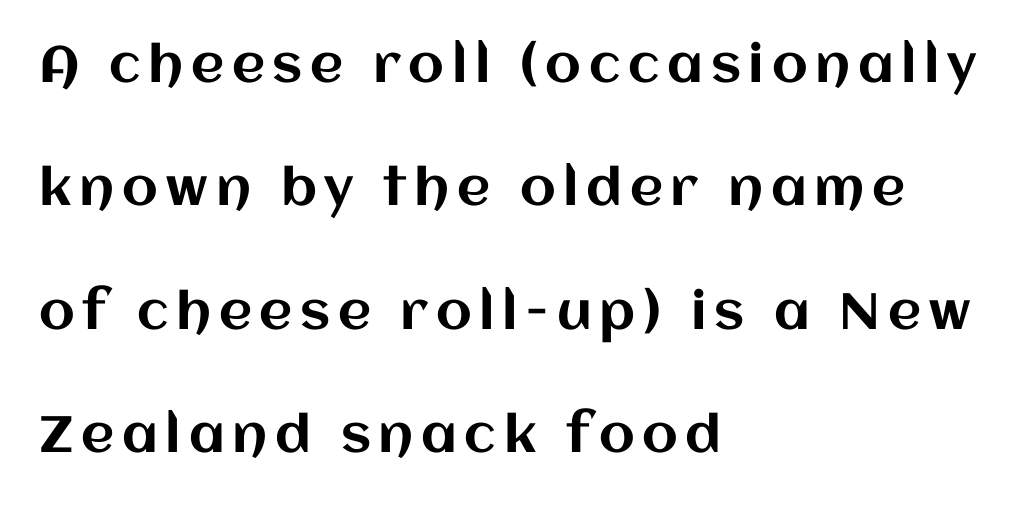
The words here are not underlined. Posture: straight, roman, zero tilt. The letters advance in unequal steps, a hallmark of proportional type. One glance says open: line gaps are wider than usual.
